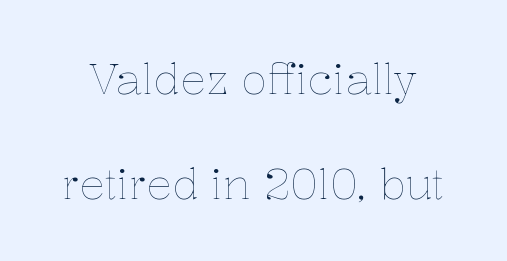
The letters advance in unequal steps, a hallmark of proportional type. This sample trades compactness for vertical openness between lines. The specimen reads as upright at a glance. Words float on clear page, feet unadorned. Unbolded letterforms with no extra heft. This rendering leaves character spacing at its baseline value.
